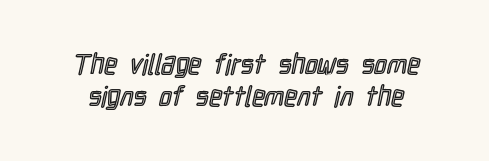
Q: Is the text italic (slanted)? A: Yes.
Q: Is the text underlined? A: No.
Q: Is the spacing between letters normal or unusually wide? A: Normal.
Q: Is the spacing between lines tight, normal or loose? A: Tight.
Q: Width (condensed, normal, or wide)? A: Condensed.
Q: x-height? A: Medium.
Q: Monospaced? A: No.
